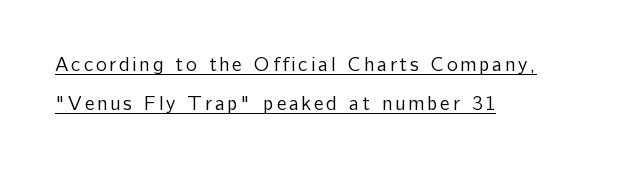
If you drew a ruler down the left edge, every line would touch it. Students, observe the line beneath the letters — that is underlining. Weight: not bold — regular or lighter. A great deal of white space separates one row of letters from the next. In terms of posture, this sample is upright.
